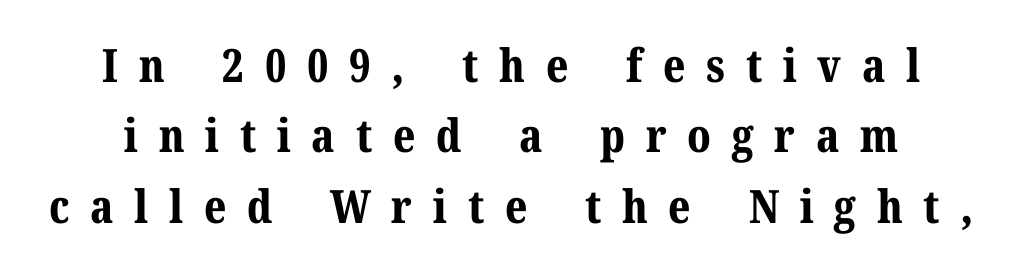
A typesetter would call this heavily tracked-out type. Line spacing here is normal. These lines carry a lot of weight — the face is fully bold. Italic? Not at all — the glyphs are vertical. Spacing verdict: proportional, widths tailored to each character. A clean baseline with only descenders dipping below it.
